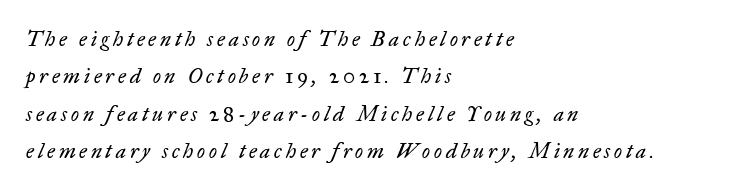
The glyphs look as if they've been sheared to an angle. Where is the straight margin? On the left. Heft: none added — not bold. Descenders are the only things crossing below the line.
